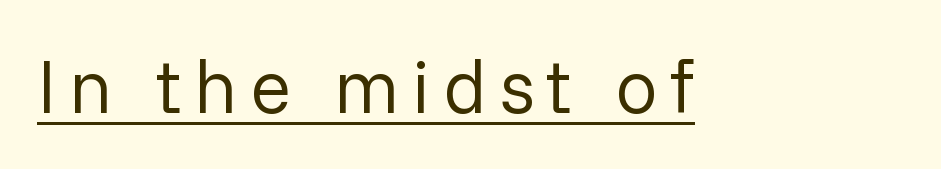
The image shows 76 px regular-weight sans-serif type, upright; set underlined; low stroke contrast and a medium x-height.
